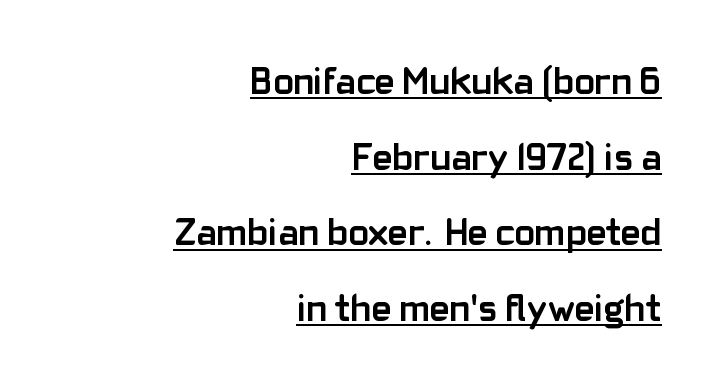
Q: Is the text bold? A: Yes.
Q: Is the text italic (slanted)? A: No, it is upright.
Q: Is the typeface a serif or a sans-serif typeface? A: Sans-serif.
Q: Is the text underlined? A: Yes.
Q: How is the paragraph aligned? A: Right-aligned.
Q: Is the spacing between letters normal or unusually wide? A: Normal.
Q: Is the spacing between lines tight, normal or loose? A: Loose.
Q: Width (condensed, normal, or wide)? A: Normal.
Q: Stroke contrast? A: Low.
Q: x-height? A: Medium.
Q: Monospaced? A: No.
